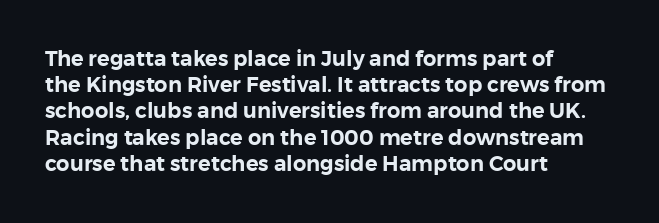
Q: Is the text italic (slanted)? A: No, it is upright.
Q: Is the text underlined? A: No.
Q: How is the paragraph aligned? A: Left-aligned.
Q: Is the spacing between letters normal or unusually wide? A: Normal.
Q: Is the spacing between lines tight, normal or loose? A: Normal.
